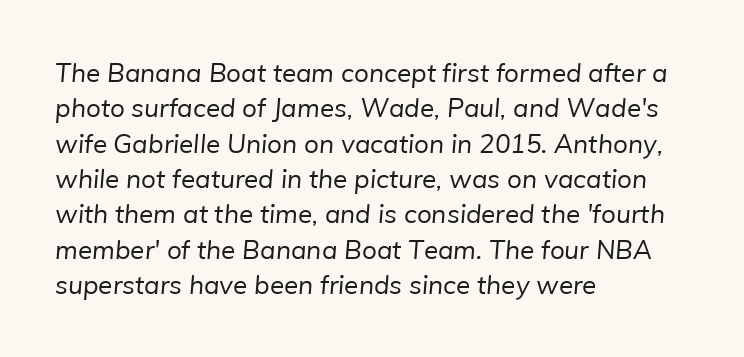
{"bold": "no", "underline": "no", "align": "left", "line_spacing": "normal", "line_spacing_ratio": 1.36, "letter_spacing": "normal", "letter_spacing_em": 0.0, "glyph_px": 26}
